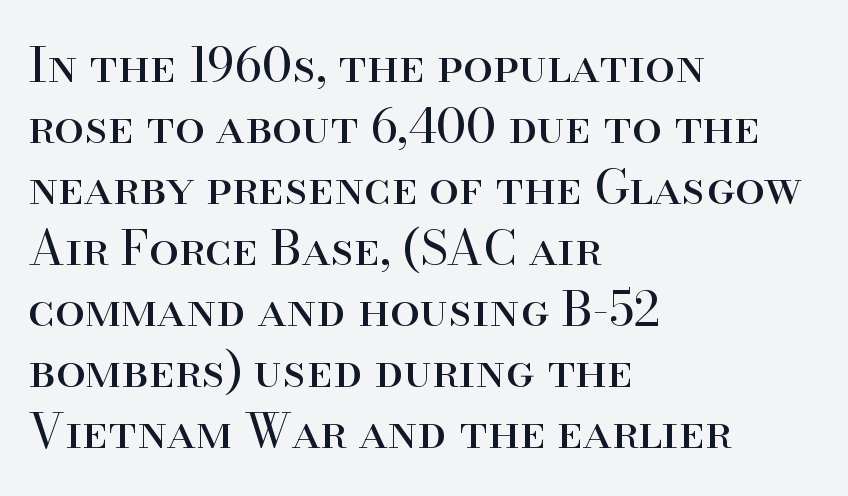
The image shows 48 px regular-weight serif type, upright; set left-aligned, normal line spacing (1.27x), normal letter spacing, not underlined; high stroke contrast and a small x-height.
